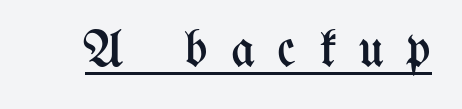
Q: Is the text bold? A: No.
Q: Is the text italic (slanted)? A: No, it is upright.
Q: Is the text underlined? A: Yes.
Q: Is the spacing between letters normal or unusually wide? A: Unusually wide.
Q: Width (condensed, normal, or wide)? A: Condensed.
Q: Stroke contrast? A: Medium.
Q: x-height? A: Medium.
Q: Monospaced? A: No.
